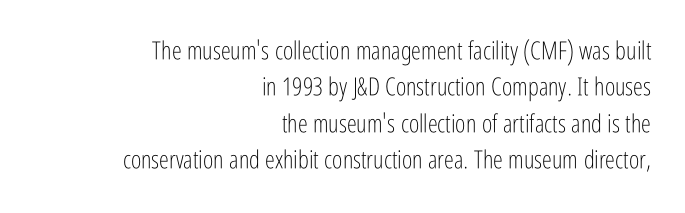
The image shows 25 px text type, upright; set right-aligned, normal line spacing (1.46x), normal letter spacing, not underlined.
